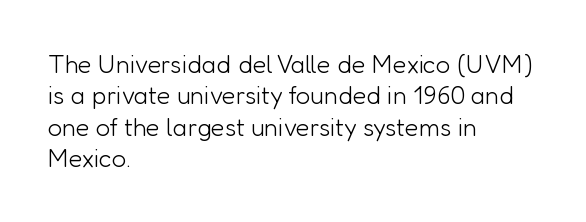
{"italic": "no", "bold": "no", "underline": "no", "align": "left", "line_spacing": "normal", "line_spacing_ratio": 1.26, "letter_spacing": "normal", "letter_spacing_em": 0.0, "glyph_px": 25}
